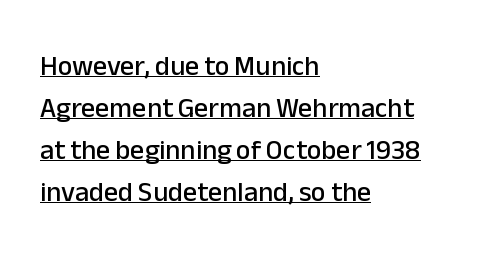
{"serif": "no", "italic": "no", "width": "normal", "stroke_contrast": "low", "x_height": "medium", "monospaced": "no", "underline": "yes", "align": "left", "line_spacing": "normal", "line_spacing_ratio": 1.5, "letter_spacing": "normal", "letter_spacing_em": 0.0, "glyph_px": 28}
